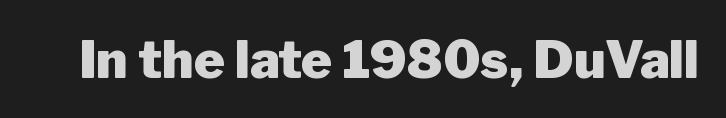
Plain, unruled lines of type. Proportional: the letters do not fall into vertical columns. Note: no serifs on the glyphs. How are the letters spaced? Ordinarily, with no added tracking. In terms of posture, this sample is upright. Thick stems and heavy bowls — unmistakably bold.
